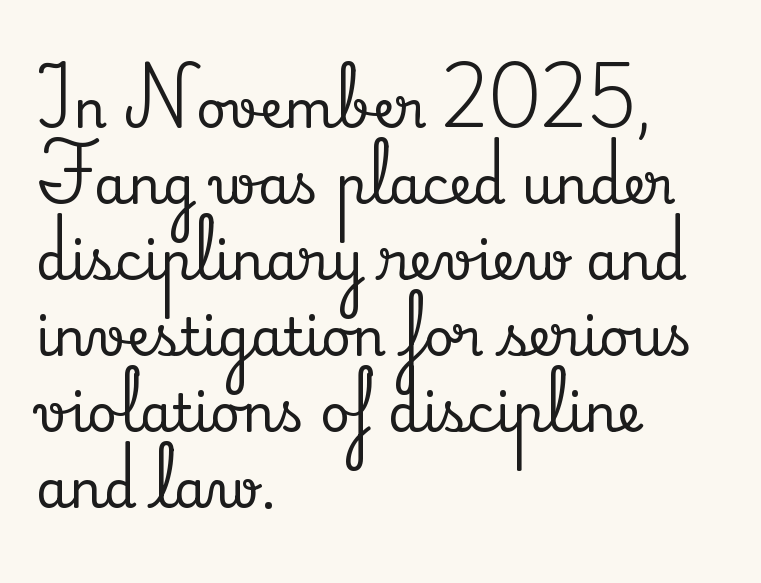
Looks like regular typesetting: each glyph gets only the width it needs. A typesetter would mark this as roman, not italic. Leading matches the norm, producing a regular column. Inter-character spacing is left at the font's built-in metrics. Check where the strokes stop: tiny serifs finish them off. The zone under the glyphs is completely vacant.
